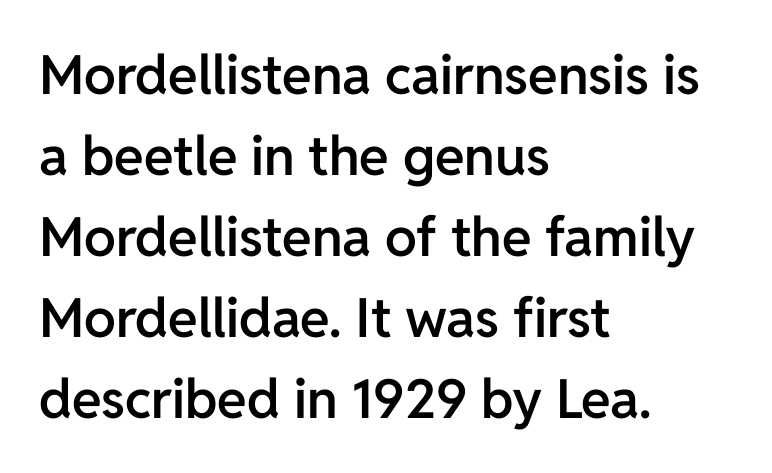
A fair bit of extra ink — the face is semibold, not bold. Each line starts at the same left margin while the right side varies. Posture: straight, roman, zero tilt. Any mark beneath the type? The region is blank. Each letter keeps its own natural width here, so spacing adapts to shape. Evenly set lines give the paragraph a standard silhouette.
